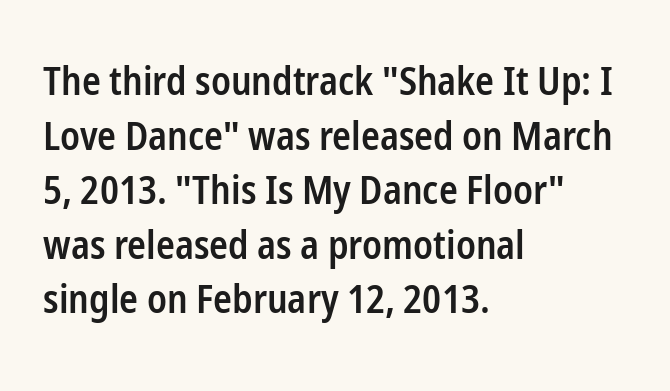
Q: Is the text bold? A: Semi-bold.
Q: Is the text italic (slanted)? A: No, it is upright.
Q: Is the typeface a serif or a sans-serif typeface? A: Sans-serif.
Q: Is the text underlined? A: No.
Q: How is the paragraph aligned? A: Left-aligned.
Q: Is the spacing between letters normal or unusually wide? A: Normal.
Q: Is the spacing between lines tight, normal or loose? A: Normal.
Q: Width (condensed, normal, or wide)? A: Condensed.
Q: Stroke contrast? A: Low.
Q: x-height? A: Medium.
Q: Monospaced? A: No.
